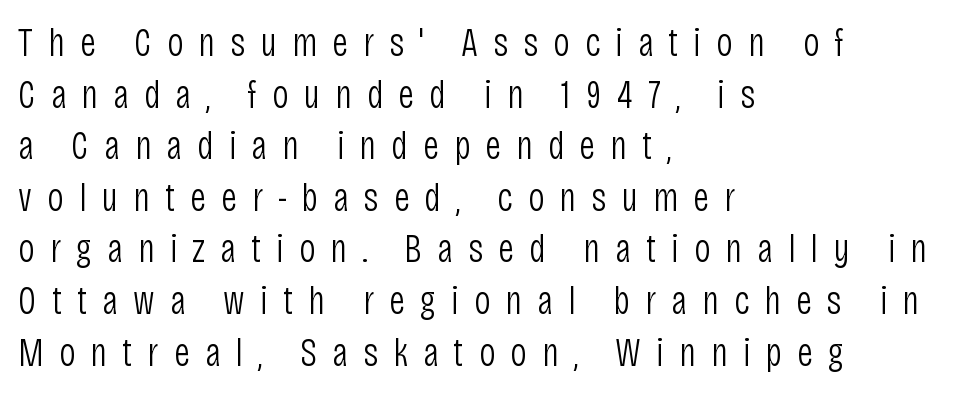
The image shows 40 px light, condensed sans-serif type, upright; set left-aligned, normal line spacing (1.29x), unusually wide letter spacing (+0.38 em), not underlined; low stroke contrast and a large x-height.
